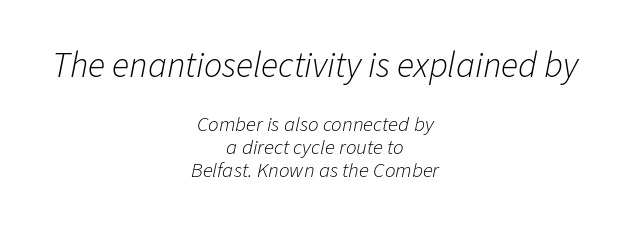
{"italic": "yes", "lean": "right", "slant_degrees": 11, "bold": "no", "weight": "light", "width": "normal", "stroke_contrast": "low", "x_height": "medium", "monospaced": "no", "underline": "no", "align": "center", "line_spacing": "tight", "line_spacing_ratio": 1.11, "letter_spacing": "normal", "letter_spacing_em": 0.0, "larger_block": "first", "size_ratio": 1.71, "glyph_px": 36}
